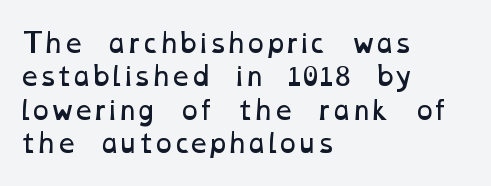
{"bold": "no", "underline": "no", "align": "left", "line_spacing": "normal", "line_spacing_ratio": 1.28, "letter_spacing": "normal", "letter_spacing_em": 0.0, "glyph_px": 26}
